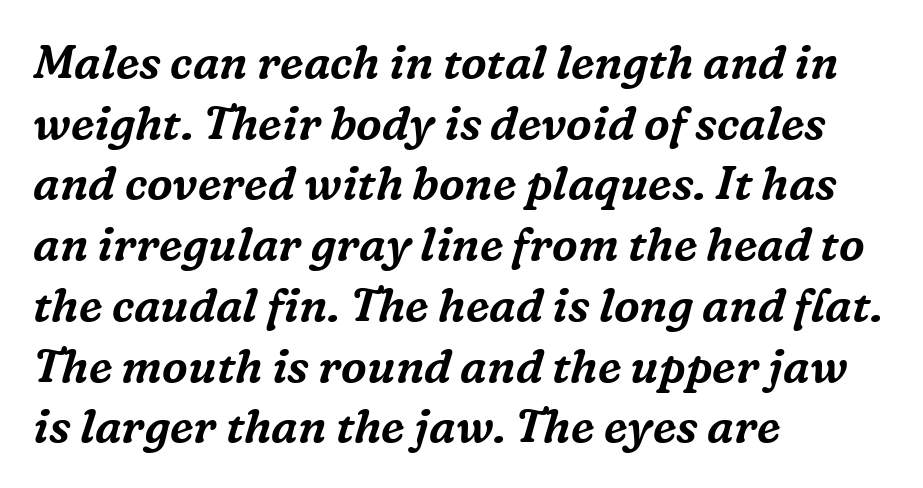
Q: Is the text italic (slanted)? A: Yes, it leans right by about 16 degrees.
Q: Is the typeface a serif or a sans-serif typeface? A: Serif.
Q: Is the text underlined? A: No.
Q: How is the paragraph aligned? A: Left-aligned.
Q: Is the spacing between letters normal or unusually wide? A: Normal.
Q: Is the spacing between lines tight, normal or loose? A: Normal.
Q: Width (condensed, normal, or wide)? A: Normal.
Q: Stroke contrast? A: Medium.
Q: x-height? A: Medium.
Q: Monospaced? A: No.
